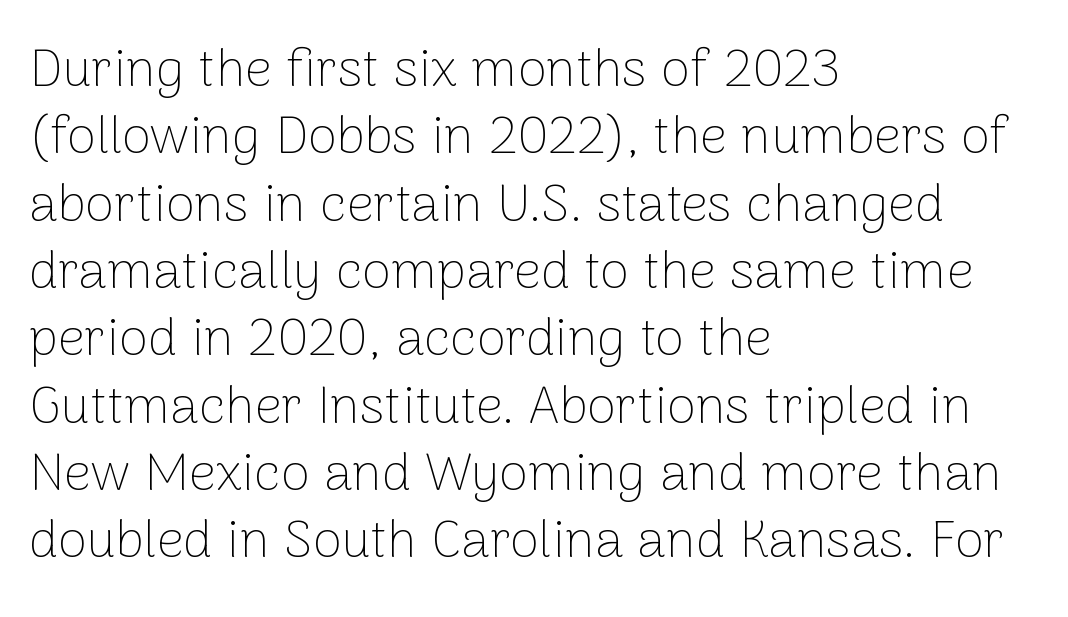
Here the glyphs are tracked normally, forming tight word shapes. You could not count columns in this text — the font is proportionally spaced. No letter is thick-stroked: the sample isn't bold. One-word summary of the alignment: left. Examine the stroke ends and you'll find no serifs. A normal amount of white space separates one row of letters from the next.
